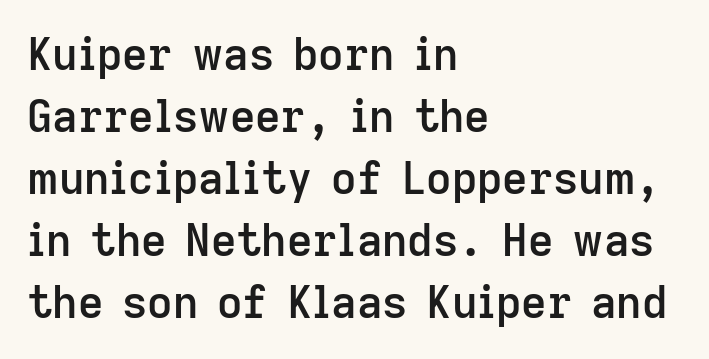
Regarding serifs, this sample does without them. Short and long lines alike share a common starting point at left. The characters look somewhat weighty, a semibold short of true bold. Check under the words: just untouched page. Is this a fixed-width face? No — the glyphs have proportional, varying widths.
